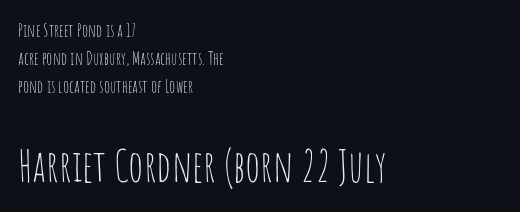
The image shows 44 px thin, condensed sans-serif type, upright; set left-aligned, normal line spacing (1.56x), normal letter spacing, not underlined; the second (bottom) block is 2.44x larger; low stroke contrast and a large x-height.
